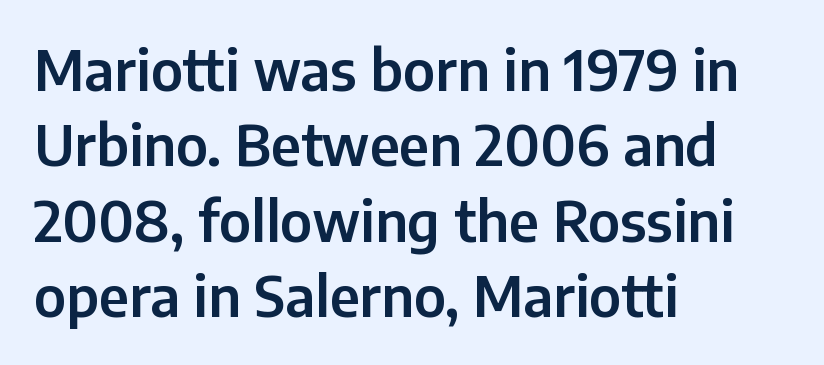
The image shows 55 px sans-serif type, upright; set left-aligned, normal line spacing (1.37x), normal letter spacing, not underlined; low stroke contrast and a medium x-height.
